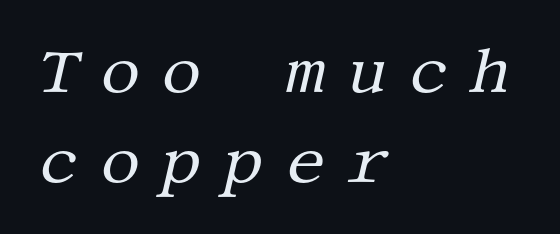
These glyphs show unthickened strokes, regular width or finer. In terms of posture, this sample is oblique. The letters are spread apart with noticeably loose tracking. Baseline-to-baseline distance is the conventional proportion of letter height.
